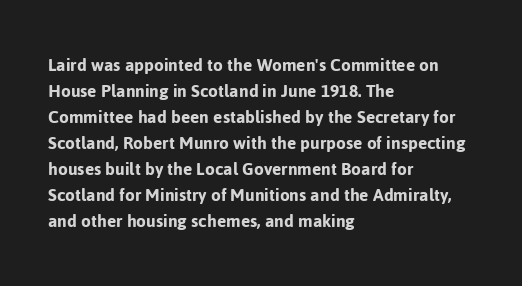
The image shows 20 px text type, upright; set left-aligned, normal line spacing (1.3x), normal letter spacing, not underlined.
